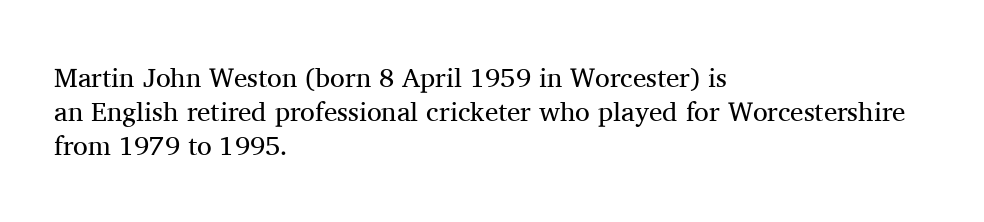
{"italic": "no", "bold": "no", "underline": "no", "align": "left", "line_spacing": "normal", "line_spacing_ratio": 1.26, "letter_spacing": "normal", "letter_spacing_em": 0.0, "glyph_px": 27}
